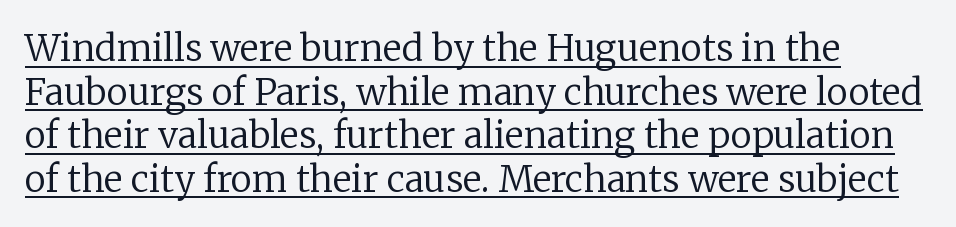
{"serif": "yes", "italic": "no", "bold": "no", "weight": "regular", "width": "normal", "stroke_contrast": "low", "x_height": "medium", "monospaced": "no", "underline": "yes", "align": "left", "line_spacing_ratio": 1.21, "letter_spacing": "normal", "letter_spacing_em": 0.0, "glyph_px": 36}
